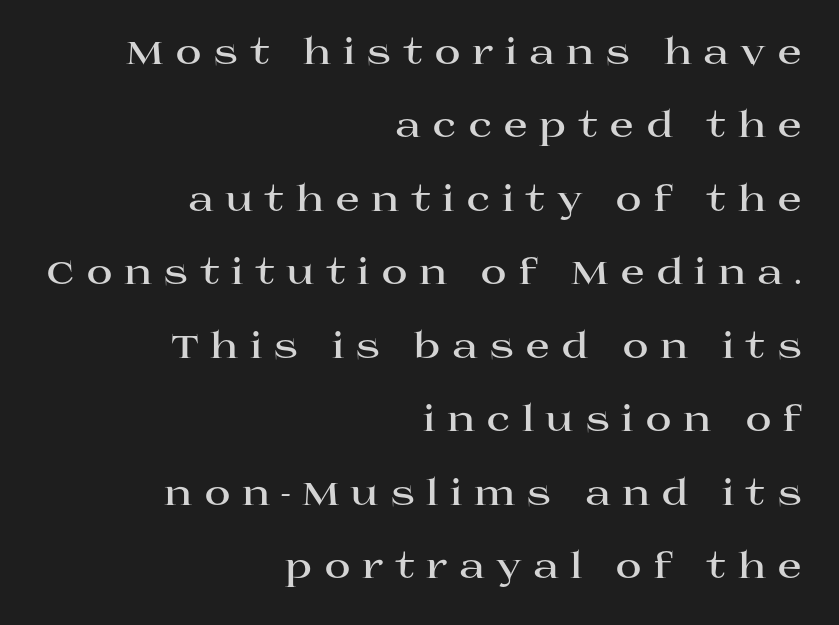
Nope, not italic — everything's standing straight. Letter spacing: wide. Compared with typical paragraphs, the rows here are farther apart. Lines of text with bare space underneath. Stroke terminals: seriffed. On the weight axis this lands at bold, roughly 700.
